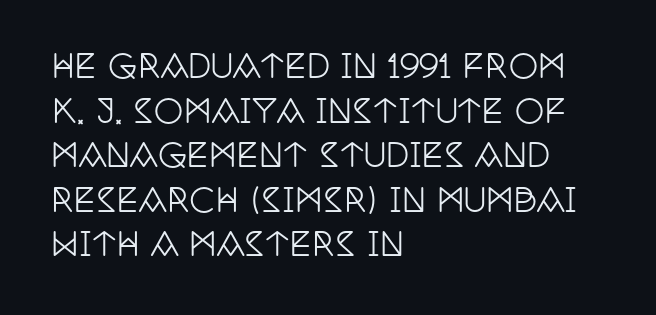
The image shows 33 px condensed serif type, upright; set left-aligned, normal line spacing (1.35x), normal letter spacing, not underlined; low stroke contrast and a large x-height.
